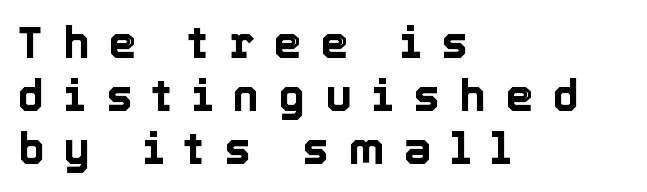
The image shows 44 px text type, upright; set left-aligned, line spacing 1.21x, unusually wide letter spacing (+0.45 em), not underlined; a medium x-height.
